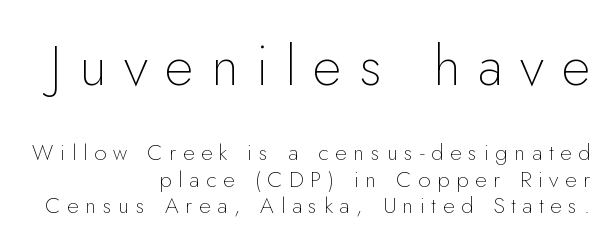
Here the first block reads like a headline and the second like body copy. The baseline area is clear. Each letter keeps its own natural width here, so spacing adapts to shape. All the whitespace from short lines collects on the left. Type style note: lacks serifs.
